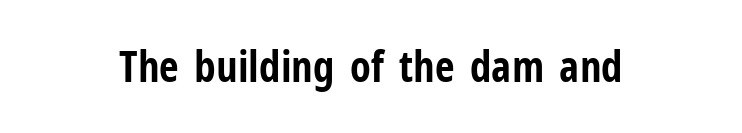
Q: Is the text bold? A: Yes.
Q: Is the text italic (slanted)? A: No, it is upright.
Q: Is the typeface a serif or a sans-serif typeface? A: Sans-serif.
Q: Is the text underlined? A: No.
Q: Is the spacing between letters normal or unusually wide? A: Normal.
Q: Width (condensed, normal, or wide)? A: Condensed.
Q: Stroke contrast? A: Low.
Q: x-height? A: Medium.
Q: Monospaced? A: No.
